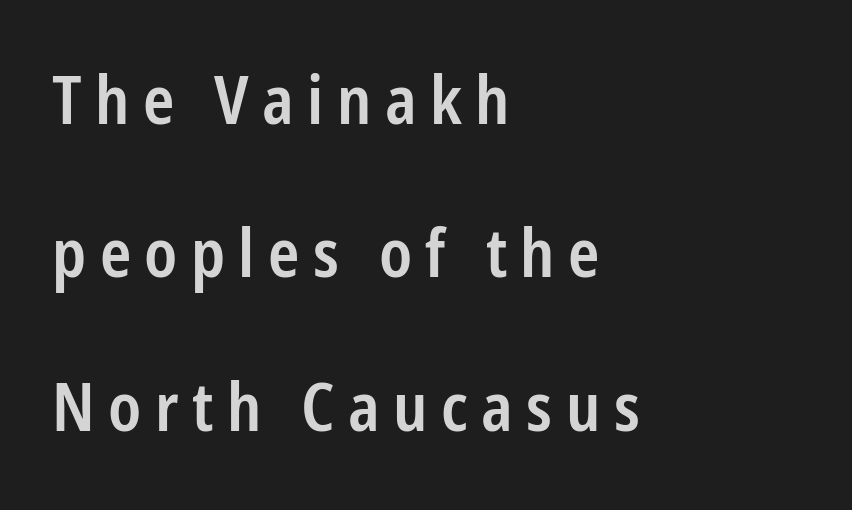
Spacing between characters has been opened up far beyond the box default. On the weight axis this lands at semibold, roughly 600. These lines are composed in type without serifs. These lines are set flush left with a ragged right edge. Check the space under the baseline: it is left empty.
